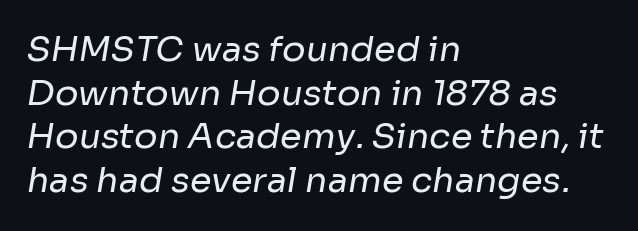
{"serif": "no", "bold": "no", "weight": "regular", "width": "normal", "stroke_contrast": "low", "x_height": "medium", "monospaced": "no", "underline": "no", "align": "left", "line_spacing": "normal", "line_spacing_ratio": 1.25, "letter_spacing": "normal", "letter_spacing_em": 0.0, "glyph_px": 35}
